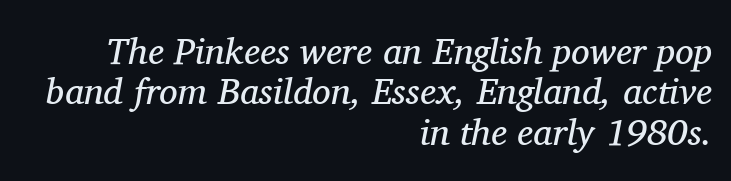
{"serif": "yes", "italic": "yes", "lean": "right", "slant_degrees": 11, "bold": "no", "weight": "regular", "width": "normal", "stroke_contrast": "medium", "x_height": "medium", "monospaced": "no", "underline": "no", "align": "right", "line_spacing": "tight", "line_spacing_ratio": 1.09, "letter_spacing": "normal", "letter_spacing_em": 0.0, "glyph_px": 37}
